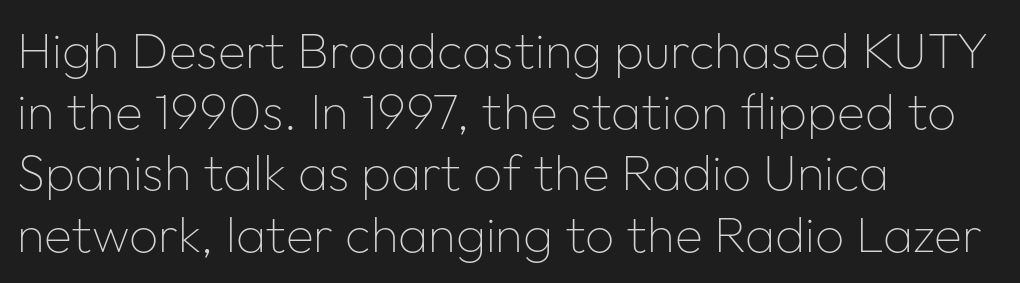
Q: Is the text bold? A: No.
Q: Is the text italic (slanted)? A: No, it is upright.
Q: Is the typeface a serif or a sans-serif typeface? A: Sans-serif.
Q: Is the text underlined? A: No.
Q: How is the paragraph aligned? A: Left-aligned.
Q: Is the spacing between letters normal or unusually wide? A: Normal.
Q: Width (condensed, normal, or wide)? A: Normal.
Q: Stroke contrast? A: Low.
Q: x-height? A: Medium.
Q: Monospaced? A: No.
